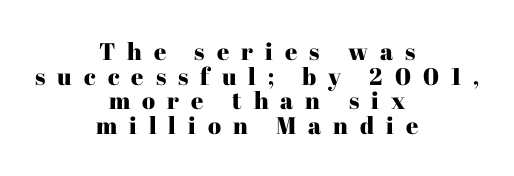
Letter spacing: wide. This block would grow much taller if given ordinary leading; it's compressed now. The paragraph has two soft edges and a firm central axis. Check the space under the baseline: it is left empty.
